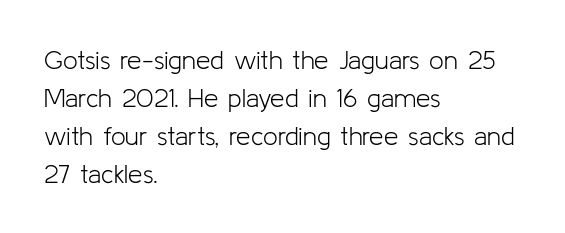
{"italic": "no", "bold": "no", "underline": "no", "align": "left", "line_spacing": "normal", "line_spacing_ratio": 1.46, "letter_spacing": "normal", "letter_spacing_em": 0.0, "glyph_px": 26}
